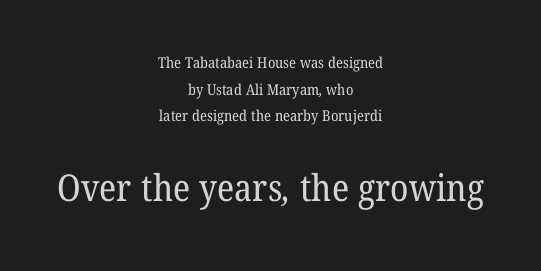
Q: Is the text bold? A: No.
Q: Is the typeface a serif or a sans-serif typeface? A: Serif.
Q: Is the text underlined? A: No.
Q: How is the paragraph aligned? A: Centered.
Q: Is the spacing between letters normal or unusually wide? A: Normal.
Q: Which block of text is set in a larger size, the first (top) or the second (bottom)? A: The second (bottom) one.
Q: Width (condensed, normal, or wide)? A: Normal.
Q: Stroke contrast? A: Low.
Q: x-height? A: Medium.
Q: Monospaced? A: No.
